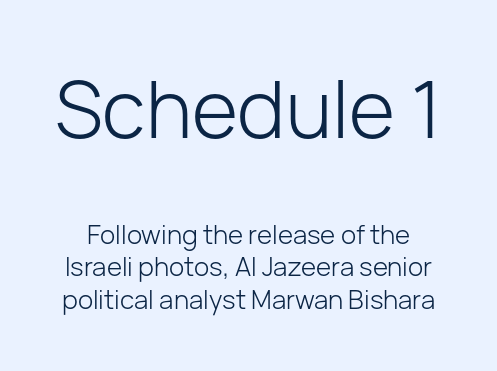
Q: Is the text bold? A: No.
Q: Is the text italic (slanted)? A: No, it is upright.
Q: Is the typeface a serif or a sans-serif typeface? A: Sans-serif.
Q: Is the text underlined? A: No.
Q: Is the spacing between letters normal or unusually wide? A: Normal.
Q: Is the spacing between lines tight, normal or loose? A: Normal.
Q: Which block of text is set in a larger size, the first (top) or the second (bottom)? A: The first (top) one.
Q: Width (condensed, normal, or wide)? A: Normal.
Q: Stroke contrast? A: Low.
Q: x-height? A: Medium.
Q: Monospaced? A: No.
